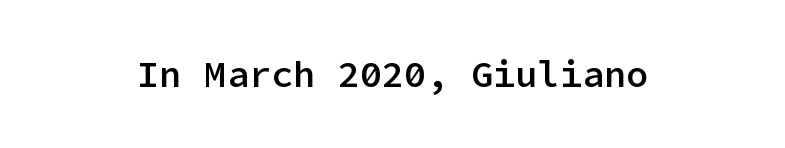
The image shows 37 px semibold sans-serif type, upright; set centered, normal letter spacing, not underlined; low stroke contrast and a medium x-height.
